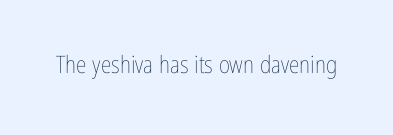
Q: Is the text bold? A: No.
Q: Is the text italic (slanted)? A: No, it is upright.
Q: Is the text underlined? A: No.
Q: Is the spacing between letters normal or unusually wide? A: Normal.
